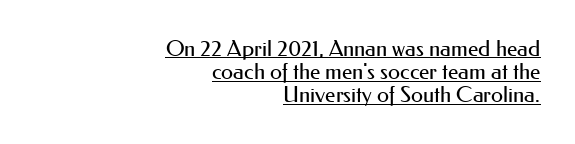
Heaviness? Minimal to ordinary, like unemphasized prose. Does the lettering tilt? It doesn't — this is upright. Regarding leading, the lines here are crowded together. The tracking reads as untouched default to a designer's eye.
